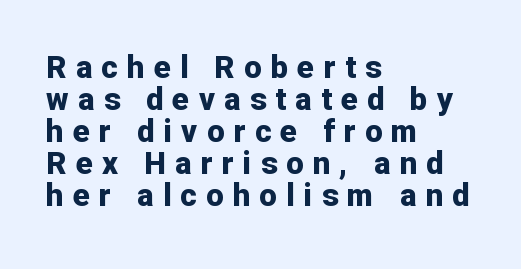
Q: Is the text bold? A: Yes.
Q: Is the text italic (slanted)? A: No, it is upright.
Q: Is the typeface a serif or a sans-serif typeface? A: Sans-serif.
Q: Is the text underlined? A: No.
Q: How is the paragraph aligned? A: Left-aligned.
Q: Is the spacing between letters normal or unusually wide? A: Unusually wide.
Q: Is the spacing between lines tight, normal or loose? A: Tight.
Q: Width (condensed, normal, or wide)? A: Normal.
Q: Stroke contrast? A: Low.
Q: x-height? A: Medium.
Q: Monospaced? A: No.
